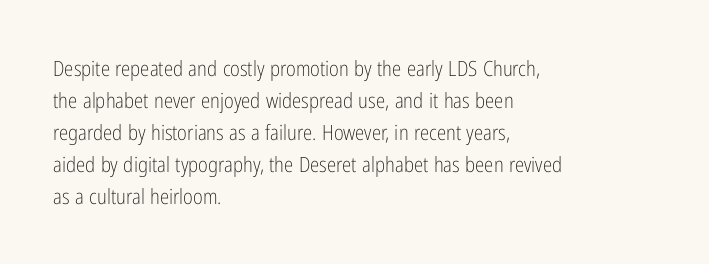
{"italic": "no", "bold": "no", "underline": "no", "align": "left", "line_spacing": "normal", "line_spacing_ratio": 1.52, "letter_spacing": "normal", "letter_spacing_em": 0.0, "glyph_px": 21}
